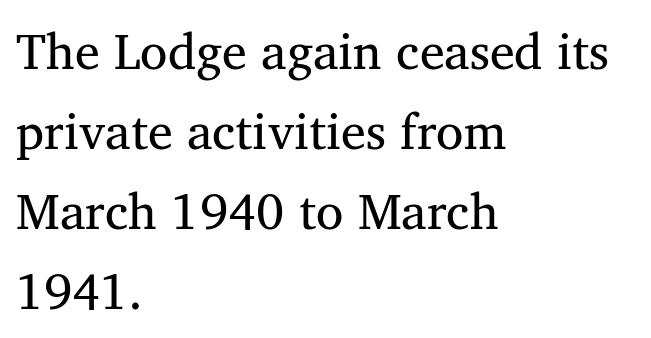
{"serif": "yes", "bold": "no", "weight": "regular", "width": "normal", "stroke_contrast": "medium", "x_height": "medium", "monospaced": "no", "underline": "no", "align": "left", "line_spacing": "normal", "line_spacing_ratio": 1.6, "letter_spacing": "normal", "letter_spacing_em": 0.0, "glyph_px": 50}
